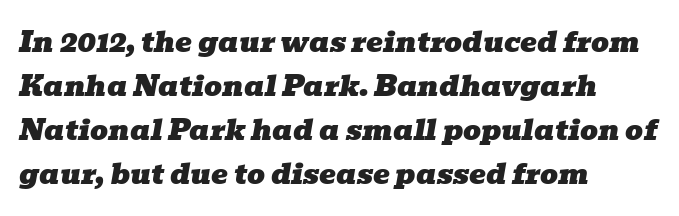
Q: Is the text italic (slanted)? A: Yes, it leans right by about 10 degrees.
Q: Is the typeface a serif or a sans-serif typeface? A: Serif.
Q: Is the text underlined? A: No.
Q: How is the paragraph aligned? A: Left-aligned.
Q: Is the spacing between letters normal or unusually wide? A: Normal.
Q: Is the spacing between lines tight, normal or loose? A: Normal.
Q: Width (condensed, normal, or wide)? A: Wide.
Q: Stroke contrast? A: Low.
Q: x-height? A: Medium.
Q: Monospaced? A: No.
